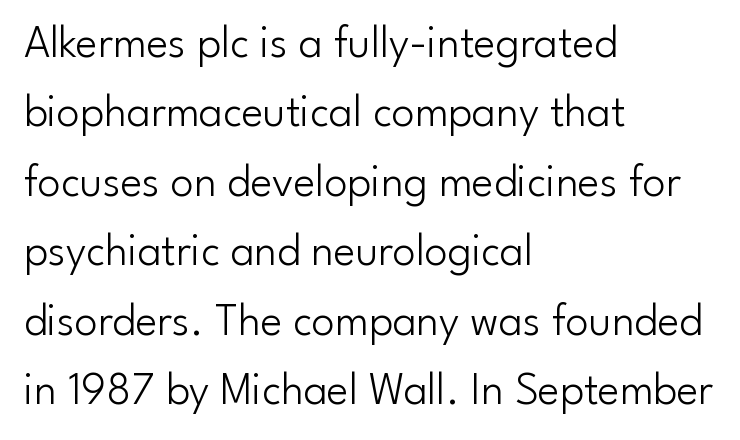
Q: Is the text bold? A: No.
Q: Is the text italic (slanted)? A: No, it is upright.
Q: Is the typeface a serif or a sans-serif typeface? A: Sans-serif.
Q: Is the text underlined? A: No.
Q: How is the paragraph aligned? A: Left-aligned.
Q: Is the spacing between letters normal or unusually wide? A: Normal.
Q: Is the spacing between lines tight, normal or loose? A: Normal.
Q: Width (condensed, normal, or wide)? A: Normal.
Q: Stroke contrast? A: Low.
Q: x-height? A: Small.
Q: Monospaced? A: No.
